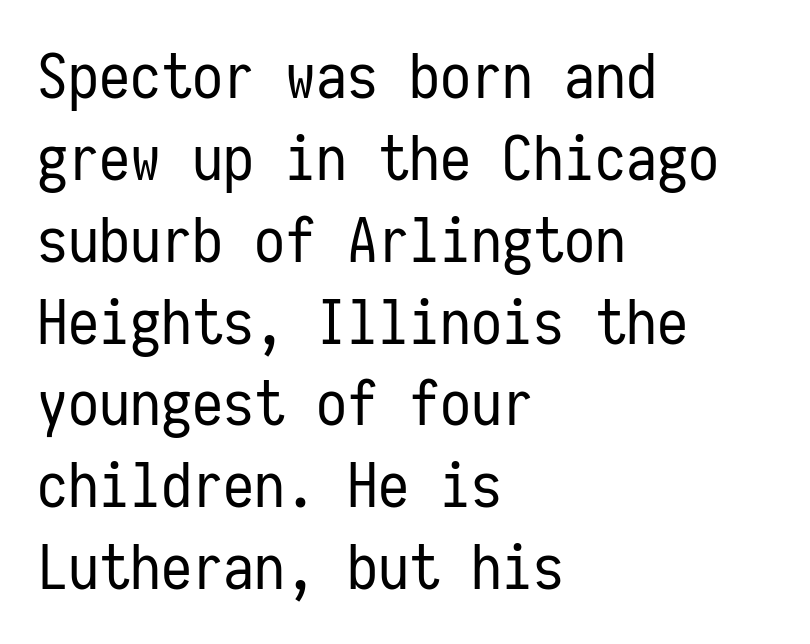
{"serif": "no", "italic": "no", "bold": "no", "weight": "regular", "width": "condensed", "stroke_contrast": "low", "x_height": "medium", "monospaced": "yes", "underline": "no", "align": "left", "line_spacing": "normal", "line_spacing_ratio": 1.32, "letter_spacing": "normal", "letter_spacing_em": 0.0, "glyph_px": 62}
